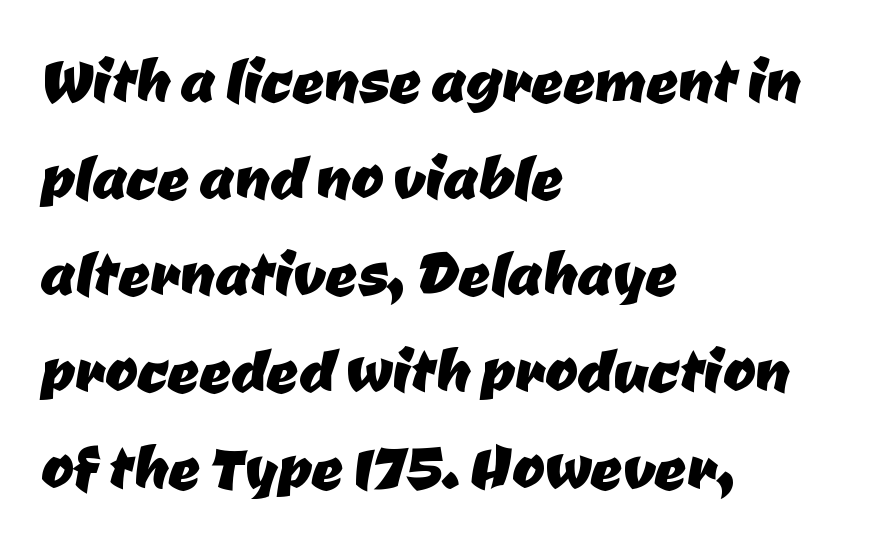
Words appear dense and cohesive because spacing is normal. Casual observation: everything's shoved over to the left. Are there feet on the stems? There aren't — it's a sans. Any mark beneath the type? The region is blank.
